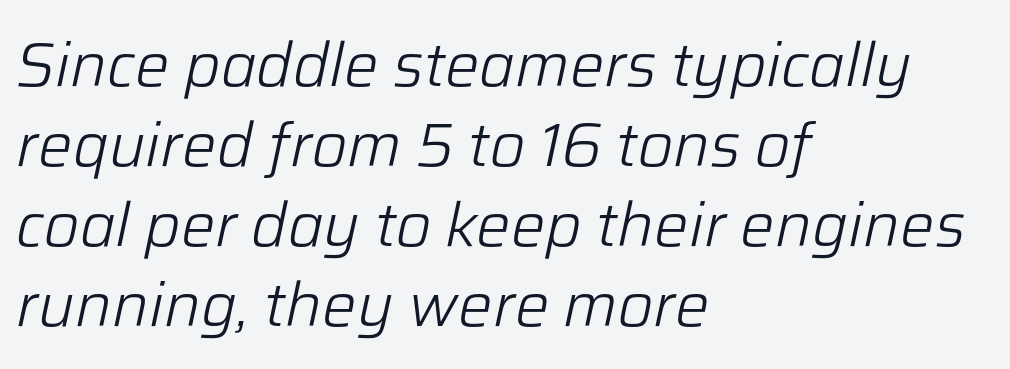
A typesetter would mark this as italic. A typesetter would call this proportional, since set widths differ per character. Vertical stems look standard width or narrower in stroke. The words here are not underlined. The rag falls on the right side of this text block. In terms of leading, this rendering sits right in the middle.
